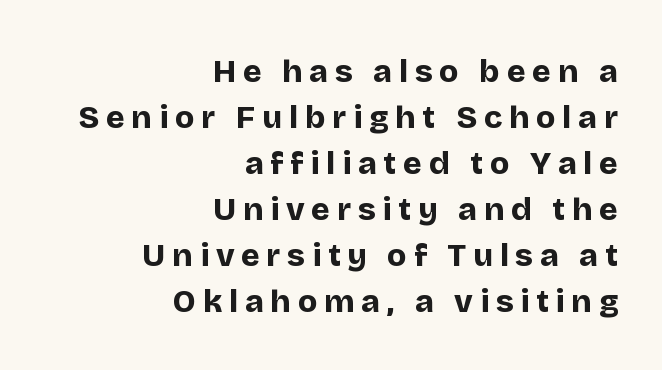
Q: Is the text bold? A: Yes.
Q: Is the text italic (slanted)? A: No, it is upright.
Q: Is the typeface a serif or a sans-serif typeface? A: Sans-serif.
Q: Is the text underlined? A: No.
Q: How is the paragraph aligned? A: Right-aligned.
Q: Is the spacing between letters normal or unusually wide? A: Unusually wide.
Q: Is the spacing between lines tight, normal or loose? A: Normal.
Q: Width (condensed, normal, or wide)? A: Normal.
Q: Stroke contrast? A: Low.
Q: x-height? A: Large.
Q: Monospaced? A: No.
